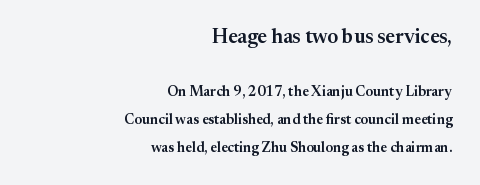
{"italic": "no", "underline": "no", "align": "right", "line_spacing": "loose", "line_spacing_ratio": 2.03, "letter_spacing": "normal", "letter_spacing_em": 0.0, "larger_block": "first", "size_ratio": 1.43, "glyph_px": 20}
